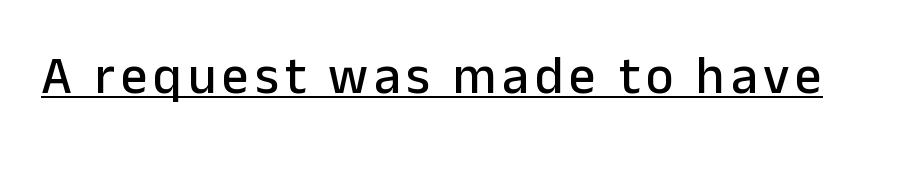
Designer's note — italics off, roman on. These lines are composed in type without serifs. The rendered words wear a rule along their underside. Note the varied advance widths — an 'i' is clearly narrower than an 'm'.
